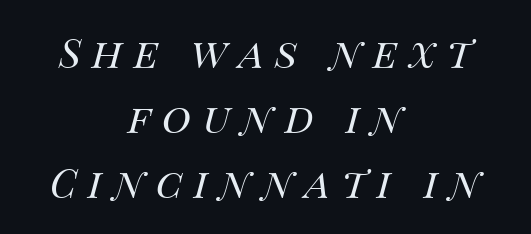
{"italic": "yes", "lean": "right", "slant_degrees": 14, "bold": "no", "weight": "regular", "width": "normal", "stroke_contrast": "medium", "x_height": "large", "monospaced": "no", "underline": "no", "align": "center", "line_spacing": "normal", "line_spacing_ratio": 1.63, "letter_spacing": "wide", "letter_spacing_em": 0.28, "glyph_px": 40}
